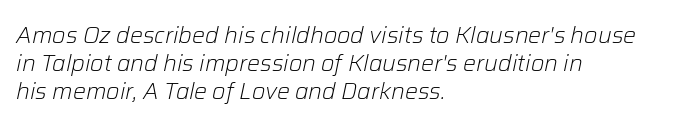
Alignment: flush left. The glyphs are unaccompanied by any horizontal stroke below them. Vertical stems look standard width or narrower in stroke. Quick note: italic. Compared with typical body copy, the letter spacing here is the same.
